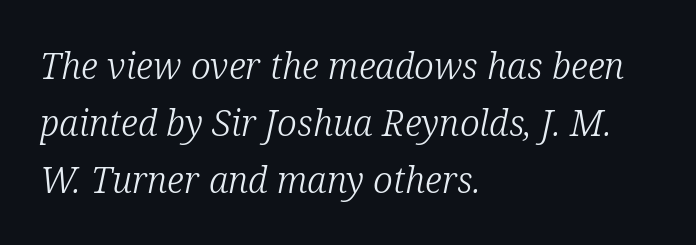
Q: Is the text bold? A: No.
Q: Is the text italic (slanted)? A: Yes, it leans right by about 12 degrees.
Q: Is the typeface a serif or a sans-serif typeface? A: Serif.
Q: Is the text underlined? A: No.
Q: How is the paragraph aligned? A: Left-aligned.
Q: Is the spacing between letters normal or unusually wide? A: Normal.
Q: Is the spacing between lines tight, normal or loose? A: Normal.
Q: Width (condensed, normal, or wide)? A: Normal.
Q: Stroke contrast? A: Low.
Q: x-height? A: Medium.
Q: Monospaced? A: No.
